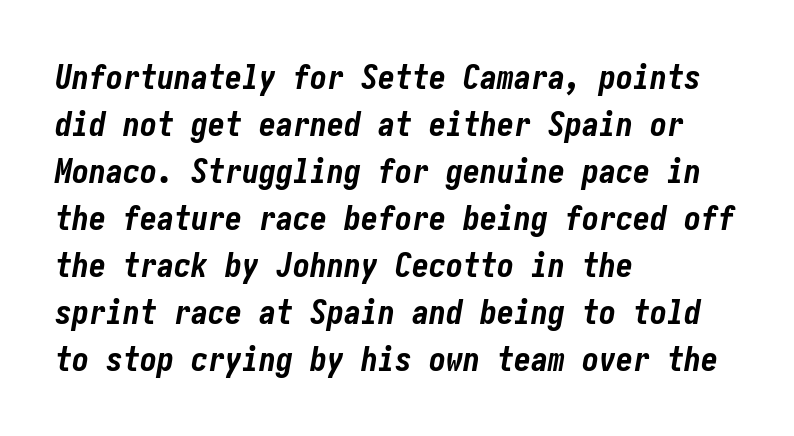
Q: Is the text bold? A: Yes.
Q: Is the text italic (slanted)? A: Yes, it leans right by about 10 degrees.
Q: Is the text underlined? A: No.
Q: How is the paragraph aligned? A: Left-aligned.
Q: Is the spacing between letters normal or unusually wide? A: Normal.
Q: Is the spacing between lines tight, normal or loose? A: Normal.
Q: Width (condensed, normal, or wide)? A: Condensed.
Q: Stroke contrast? A: Low.
Q: x-height? A: Medium.
